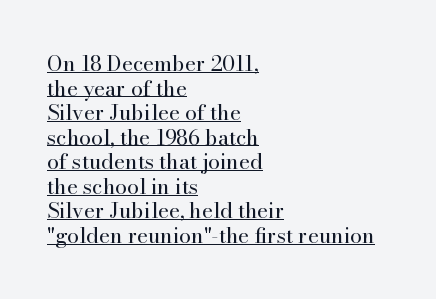
The image shows 21 px text type, upright; set left-aligned, line spacing 1.17x, normal letter spacing, underlined.
